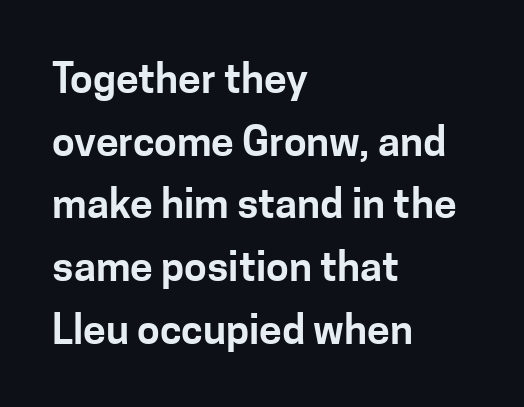
Q: Is the text italic (slanted)? A: No, it is upright.
Q: Is the typeface a serif or a sans-serif typeface? A: Sans-serif.
Q: Is the text underlined? A: No.
Q: How is the paragraph aligned? A: Left-aligned.
Q: Is the spacing between letters normal or unusually wide? A: Normal.
Q: Is the spacing between lines tight, normal or loose? A: Normal.
Q: Width (condensed, normal, or wide)? A: Normal.
Q: Stroke contrast? A: Low.
Q: x-height? A: Medium.
Q: Monospaced? A: No.
